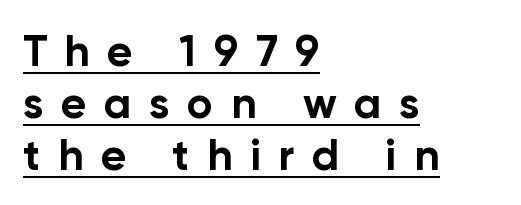
The image shows 44 px bold sans-serif type, upright; set left-aligned, line spacing 1.18x, unusually wide letter spacing (+0.4 em), underlined; low stroke contrast and a medium x-height.
